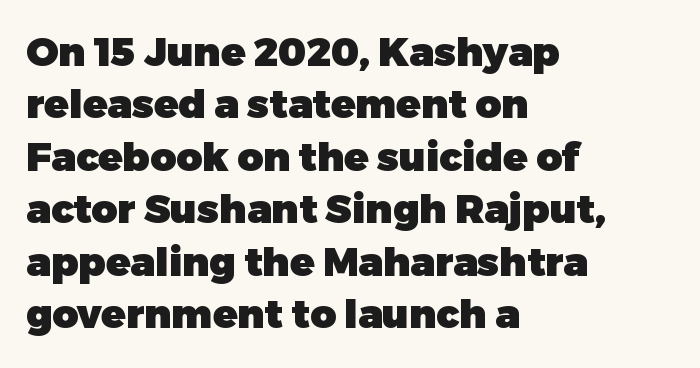
Every row of glyphs begins at an identical x-position on the left. A typesetter would call this leading conventional body-copy spacing. This is roman type, the default non-slanted kind. Is the type bold? Yes — the strokes are clearly thick and heavy.
